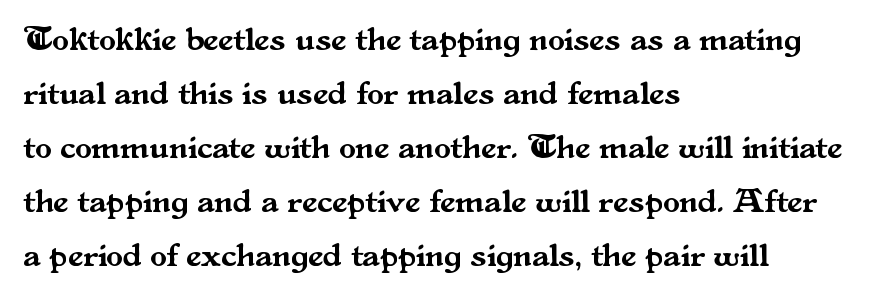
Q: Is the text italic (slanted)? A: No, it is upright.
Q: Is the typeface a serif or a sans-serif typeface? A: Serif.
Q: Is the text underlined? A: No.
Q: How is the paragraph aligned? A: Left-aligned.
Q: Is the spacing between letters normal or unusually wide? A: Normal.
Q: Is the spacing between lines tight, normal or loose? A: Normal.
Q: Width (condensed, normal, or wide)? A: Normal.
Q: Stroke contrast? A: Medium.
Q: x-height? A: Small.
Q: Monospaced? A: No.
